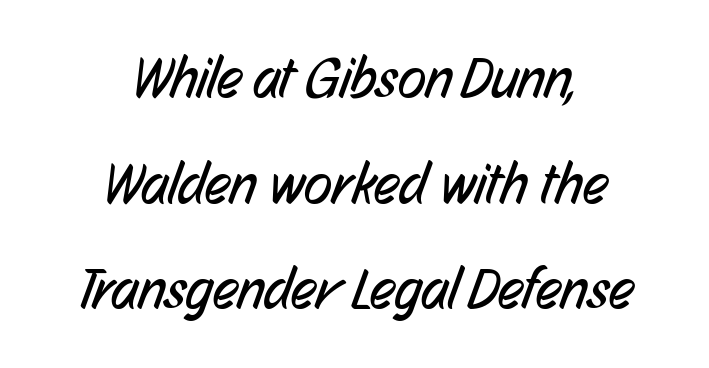
Q: Is the text bold? A: No.
Q: Is the typeface a serif or a sans-serif typeface? A: Sans-serif.
Q: Is the text underlined? A: No.
Q: How is the paragraph aligned? A: Centered.
Q: Is the spacing between letters normal or unusually wide? A: Normal.
Q: Width (condensed, normal, or wide)? A: Condensed.
Q: Stroke contrast? A: Low.
Q: x-height? A: Medium.
Q: Monospaced? A: No.
